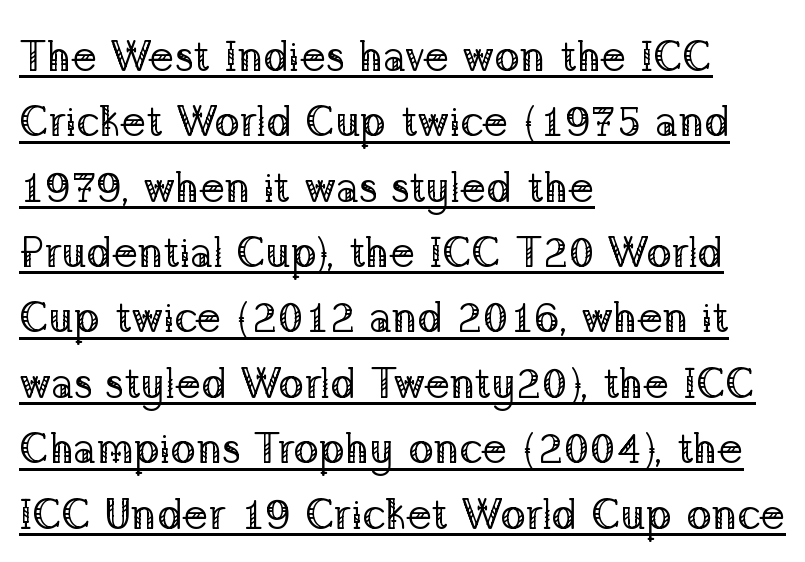
Compared with a typical body face, this is equally light or lighter still. The characters display serif detailing at their extremities. The sample's only ornament is a line tracing under the words. Think of a printed novel: that variable character pitch is what you see here.
